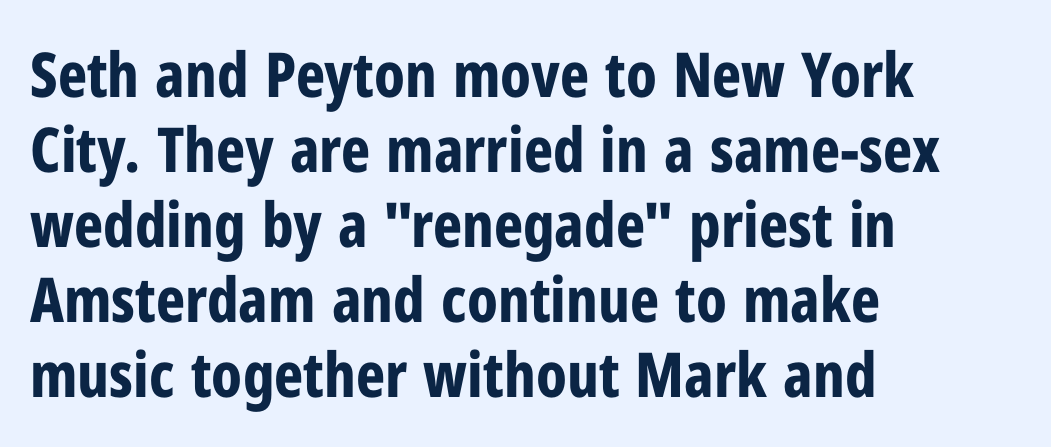
Q: Is the text bold? A: Yes.
Q: Is the text italic (slanted)? A: No, it is upright.
Q: Is the typeface a serif or a sans-serif typeface? A: Sans-serif.
Q: Is the text underlined? A: No.
Q: How is the paragraph aligned? A: Left-aligned.
Q: Is the spacing between letters normal or unusually wide? A: Normal.
Q: Width (condensed, normal, or wide)? A: Condensed.
Q: Stroke contrast? A: Low.
Q: x-height? A: Medium.
Q: Monospaced? A: No.
